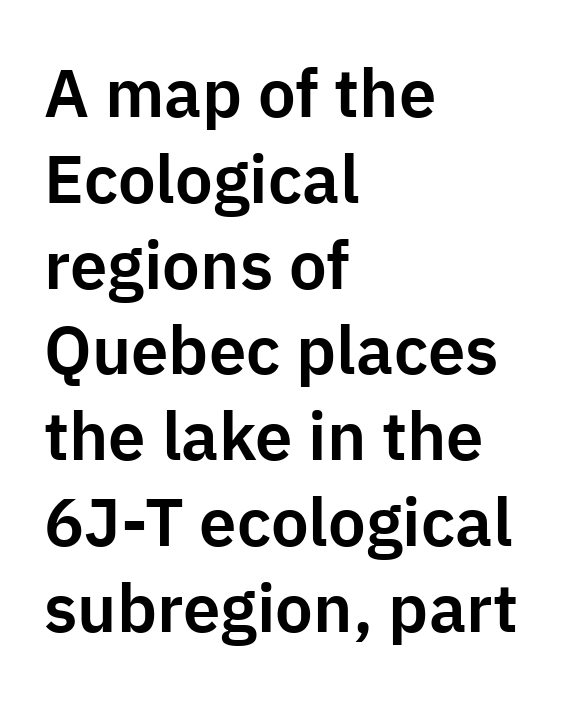
{"serif": "no", "italic": "no", "width": "normal", "stroke_contrast": "low", "x_height": "medium", "monospaced": "no", "underline": "no", "align": "left", "line_spacing": "normal", "line_spacing_ratio": 1.28, "letter_spacing": "normal", "letter_spacing_em": 0.0, "glyph_px": 67}
